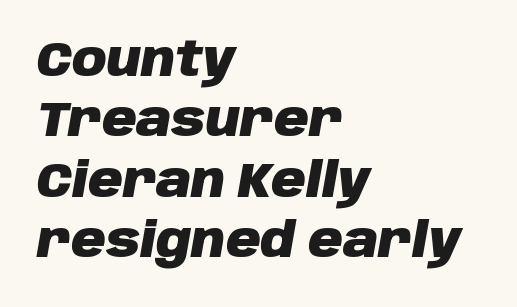
{"italic": "yes", "lean": "right", "slant_degrees": 10, "bold": "yes", "weight": "heavy", "width": "normal", "stroke_contrast": "low", "x_height": "large", "monospaced": "no", "underline": "no", "align": "left", "line_spacing": "normal", "line_spacing_ratio": 1.26, "letter_spacing": "normal", "letter_spacing_em": 0.0, "glyph_px": 48}
